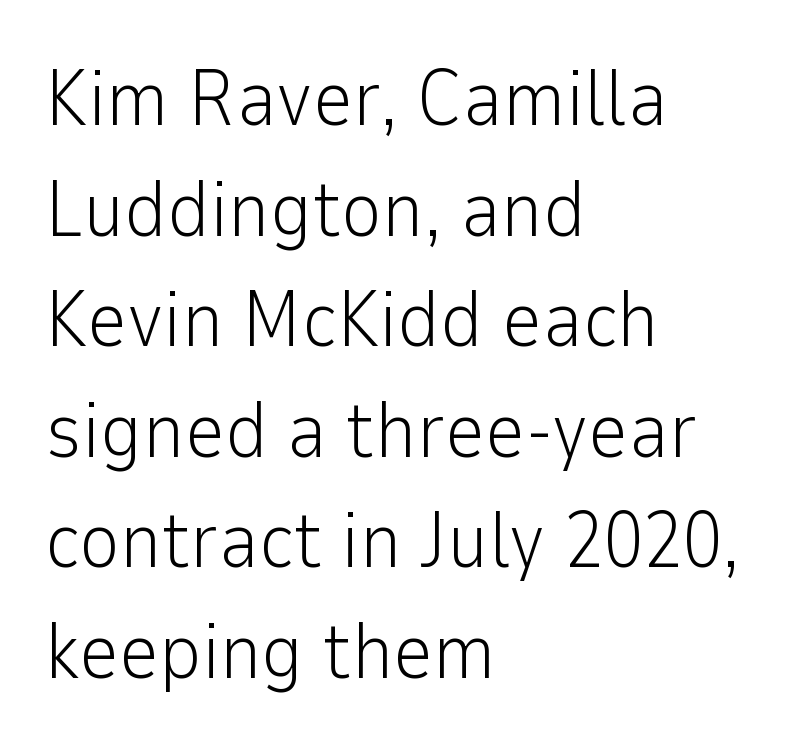
The image shows 79 px light sans-serif type, upright; set left-aligned, normal line spacing (1.4x), normal letter spacing, not underlined; low stroke contrast and a medium x-height.
